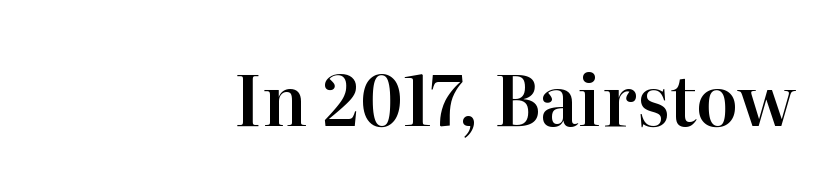
{"serif": "yes", "italic": "no", "width": "normal", "stroke_contrast": "high", "x_height": "medium", "monospaced": "no", "underline": "no", "align": "right", "letter_spacing": "normal", "letter_spacing_em": 0.0, "glyph_px": 69}
